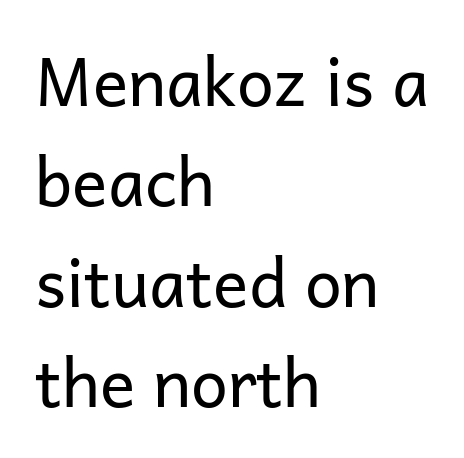
Do the characters align in a grid? No, the font is proportional. Posture: upright roman. Font category for this specimen: sans-serif. Default kerning and tracking; the words read as compact shapes.
